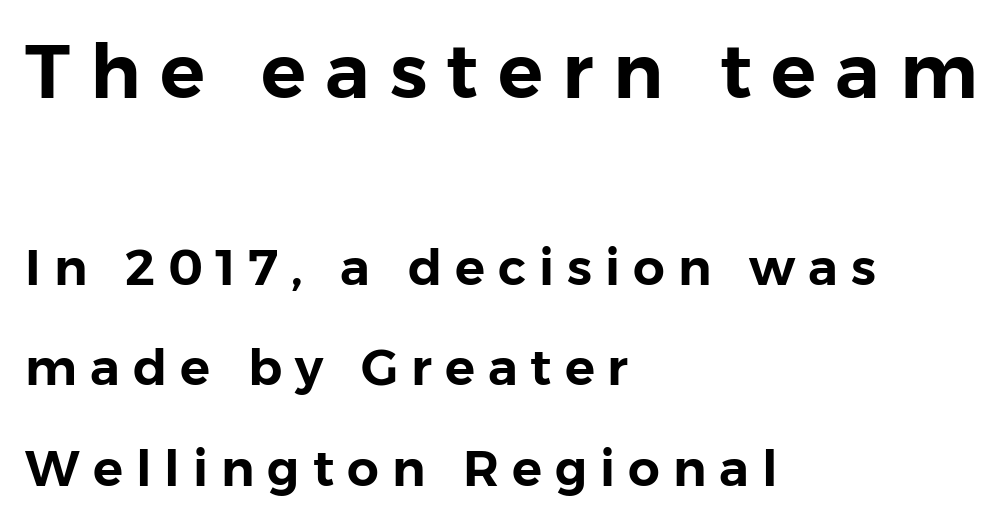
Notice how the passage keeps a crisp vertical edge on the left only. Nope, not italic — everything's standing straight. The typeface chosen for these lines omits serifs. Looks like regular typesetting: each glyph gets only the width it needs.
